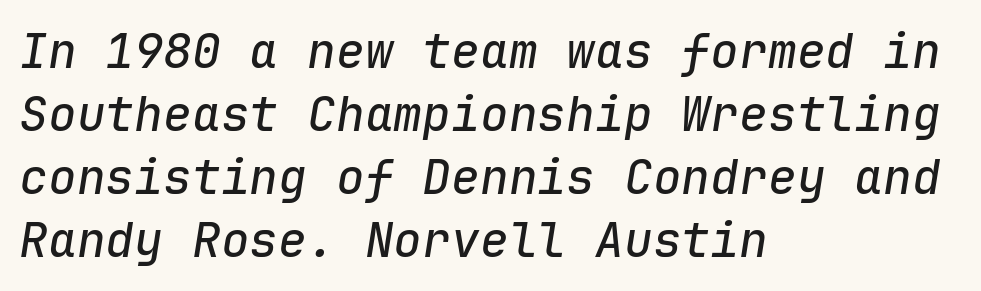
Q: Is the text italic (slanted)? A: Yes, it leans right by about 9 degrees.
Q: Is the text underlined? A: No.
Q: How is the paragraph aligned? A: Left-aligned.
Q: Is the spacing between letters normal or unusually wide? A: Normal.
Q: Is the spacing between lines tight, normal or loose? A: Normal.
Q: Width (condensed, normal, or wide)? A: Normal.
Q: Stroke contrast? A: Low.
Q: x-height? A: Medium.
Q: Monospaced? A: Yes.
